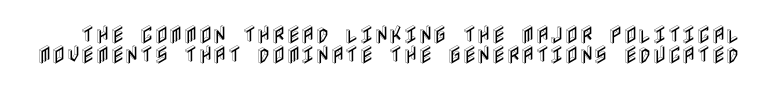
{"italic": "no", "underline": "no", "line_spacing": "tight", "line_spacing_ratio": 0.99, "letter_spacing": "normal", "letter_spacing_em": 0.0, "glyph_px": 20}
